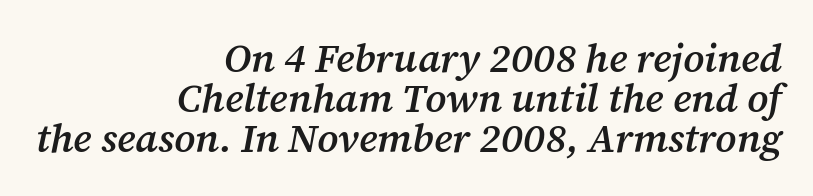
{"serif": "yes", "italic": "yes", "lean": "right", "slant_degrees": 12, "bold": "semi", "weight": "semibold", "width": "normal", "stroke_contrast": "medium", "x_height": "medium", "monospaced": "no", "underline": "no", "align": "right", "line_spacing": "tight", "line_spacing_ratio": 1.0, "letter_spacing": "normal", "letter_spacing_em": 0.0, "glyph_px": 40}
